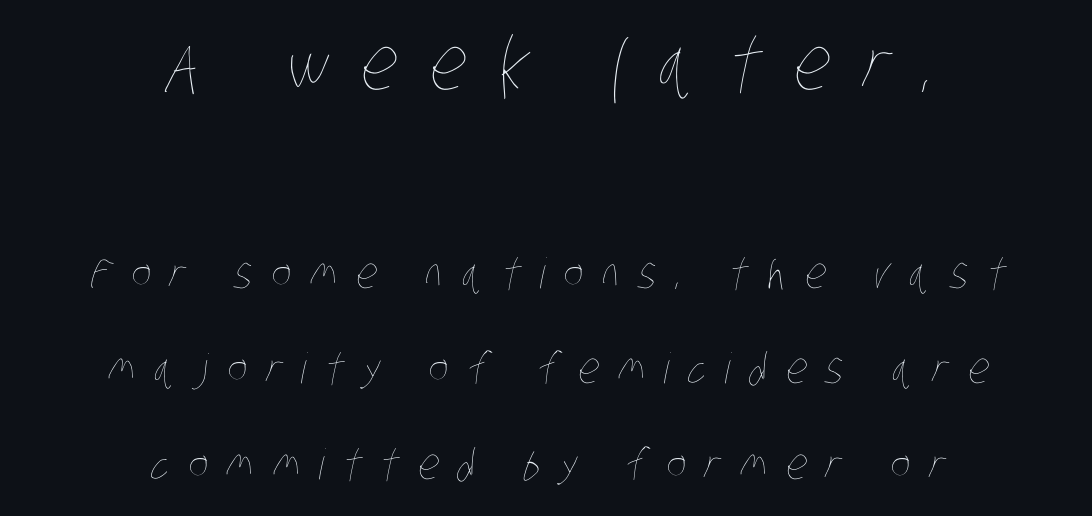
Anything drawn beneath the words? Only blank space. This is not heavy type; no bold has been used. The passage shown has open, widely tracked lettering throughout. Looks like regular typesetting: each glyph gets only the width it needs. Caption: multi-line text, centered on the measure. You get the large type first, then a drop to smaller type.
